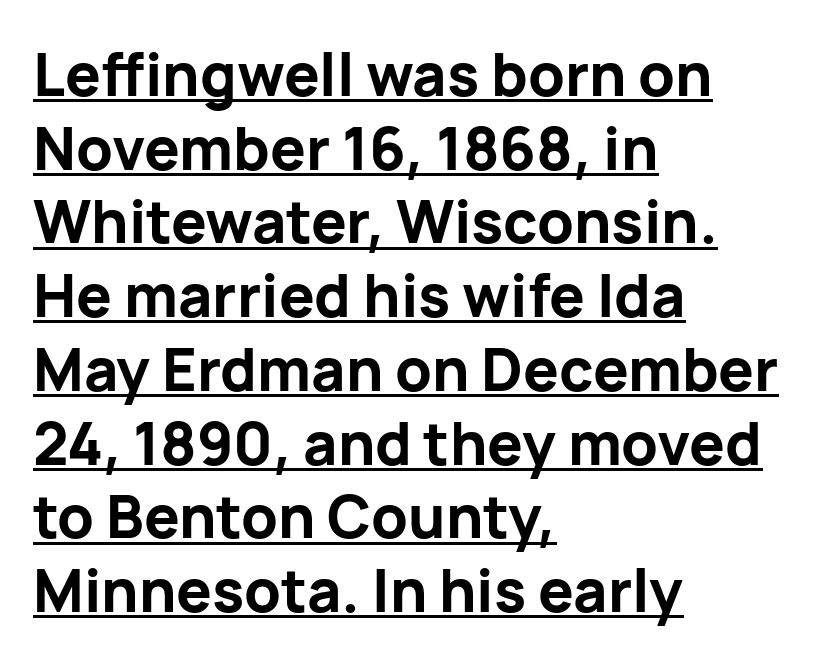
The image shows 59 px bold sans-serif type, upright; set left-aligned, normal line spacing (1.25x), normal letter spacing, underlined; low stroke contrast and a medium x-height.
